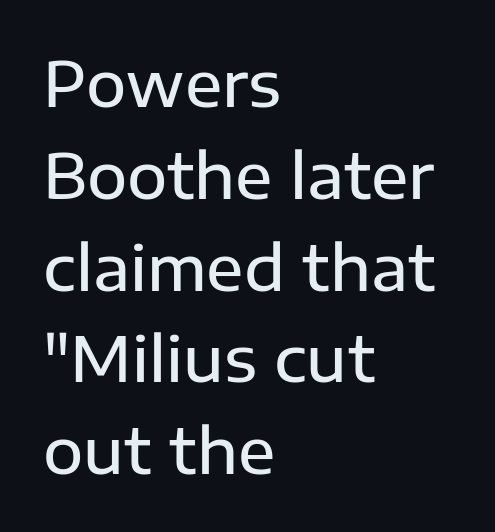
Q: Is the text bold? A: Semi-bold.
Q: Is the text italic (slanted)? A: No, it is upright.
Q: Is the typeface a serif or a sans-serif typeface? A: Sans-serif.
Q: Is the text underlined? A: No.
Q: How is the paragraph aligned? A: Left-aligned.
Q: Is the spacing between letters normal or unusually wide? A: Normal.
Q: Is the spacing between lines tight, normal or loose? A: Normal.
Q: Width (condensed, normal, or wide)? A: Normal.
Q: Stroke contrast? A: Low.
Q: x-height? A: Medium.
Q: Monospaced? A: No.
